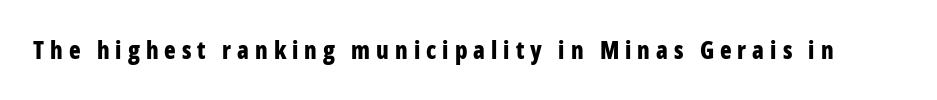
Q: Is the text bold? A: Yes.
Q: Is the text italic (slanted)? A: No, it is upright.
Q: Is the text underlined? A: No.
Q: Is the spacing between letters normal or unusually wide? A: Unusually wide.
